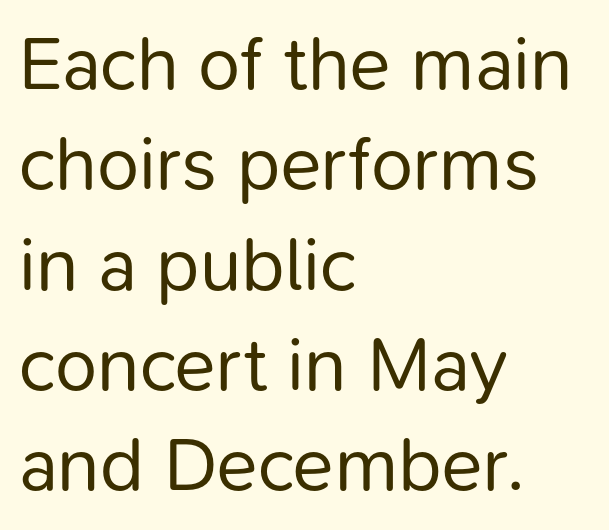
Any mark beneath the type? The region is blank. Serif or sans? Sans — the stroke terminals are bare. The type sits square on the baseline with zero lean. The paragraph shown leans on its left margin.
